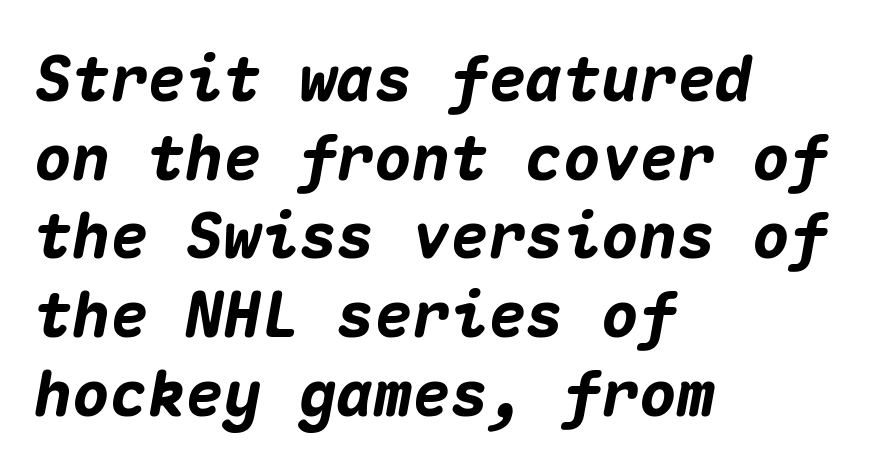
The image shows 63 px heavy type, italic (leaning right), monospaced; set left-aligned, normal line spacing (1.25x), normal letter spacing, not underlined; medium stroke contrast and a medium x-height.
